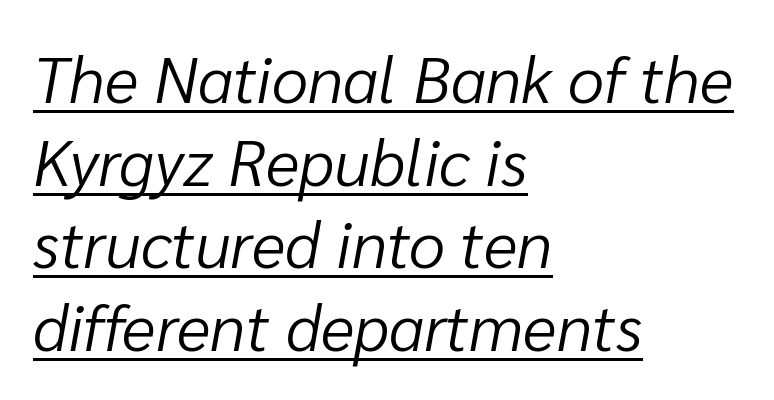
Q: Is the text bold? A: No.
Q: Is the text italic (slanted)? A: Yes, it leans right by about 10 degrees.
Q: Is the text underlined? A: Yes.
Q: How is the paragraph aligned? A: Left-aligned.
Q: Is the spacing between letters normal or unusually wide? A: Normal.
Q: Is the spacing between lines tight, normal or loose? A: Normal.
Q: Width (condensed, normal, or wide)? A: Normal.
Q: Stroke contrast? A: Low.
Q: x-height? A: Medium.
Q: Monospaced? A: No.
